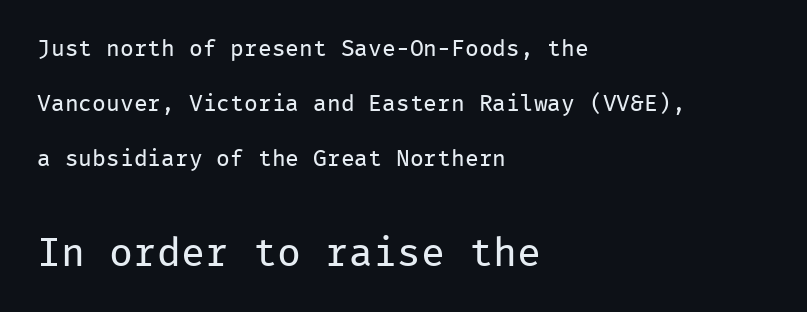
Q: Is the text bold? A: No.
Q: Is the text italic (slanted)? A: No, it is upright.
Q: Is the typeface a serif or a sans-serif typeface? A: Sans-serif.
Q: Is the text underlined? A: No.
Q: How is the paragraph aligned? A: Left-aligned.
Q: Is the spacing between letters normal or unusually wide? A: Normal.
Q: Is the spacing between lines tight, normal or loose? A: Loose.
Q: Which block of text is set in a larger size, the first (top) or the second (bottom)? A: The second (bottom) one.
Q: Width (condensed, normal, or wide)? A: Normal.
Q: Stroke contrast? A: Low.
Q: x-height? A: Medium.
Q: Monospaced? A: Yes.
